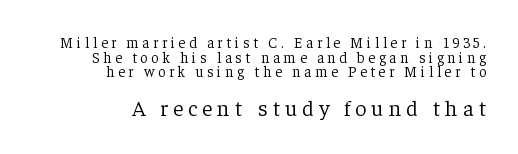
{"italic": "no", "bold": "no", "underline": "no", "align": "right", "line_spacing": "tight", "line_spacing_ratio": 0.97, "letter_spacing": "wide", "letter_spacing_em": 0.24, "larger_block": "second", "size_ratio": 1.47, "glyph_px": 22}
